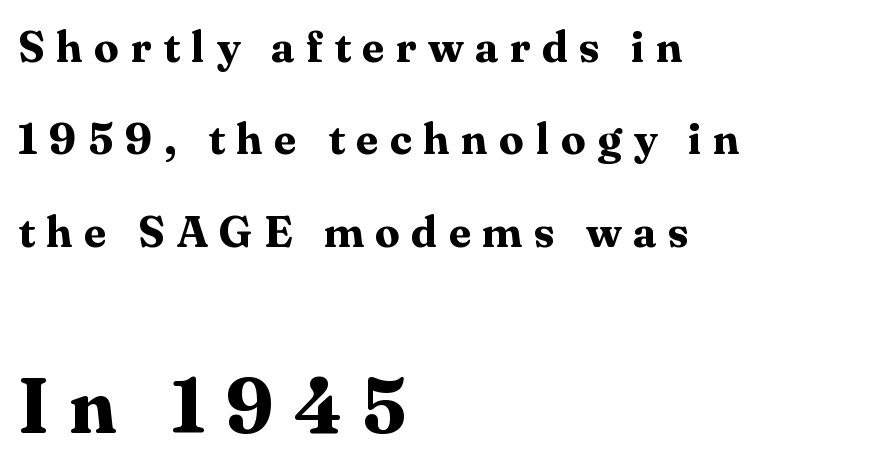
Which margin do the lines hug? The left one — the right edge is uneven. Widely set lines give the paragraph a tall, airy silhouette. This rendering features lettering with no underline. Small tapered or slab feet sit at the stroke ends, so this counts as serif. Vertical strokes here are truly vertical. Weight check: bold — yes, fully.
